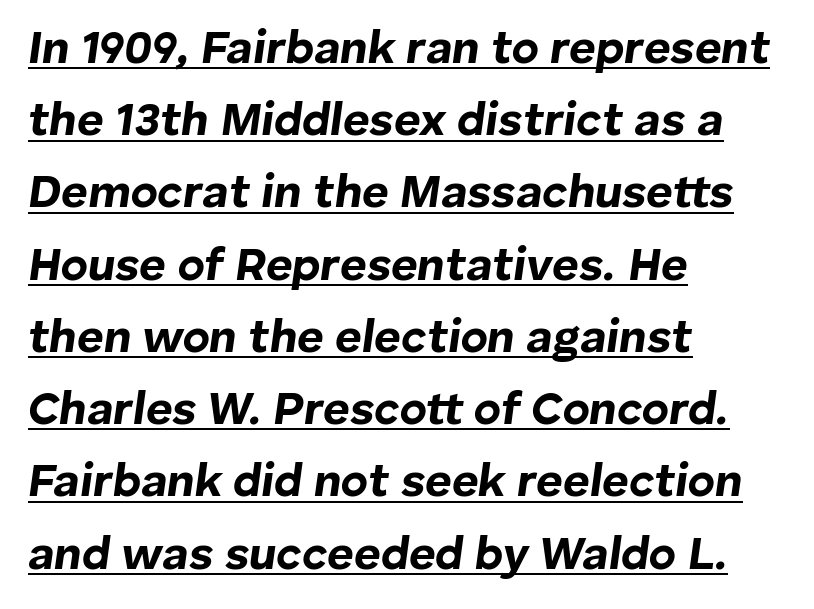
The image shows 46 px bold type, italic (leaning right); set left-aligned, normal line spacing (1.57x), normal letter spacing, underlined; low stroke contrast and a medium x-height.
